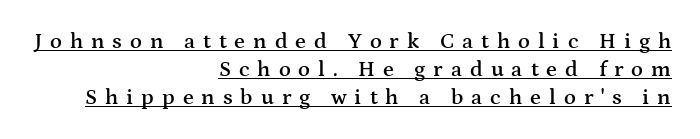
The image shows 22 px text type, upright; set right-aligned, normal line spacing (1.27x), unusually wide letter spacing (+0.36 em), underlined.
